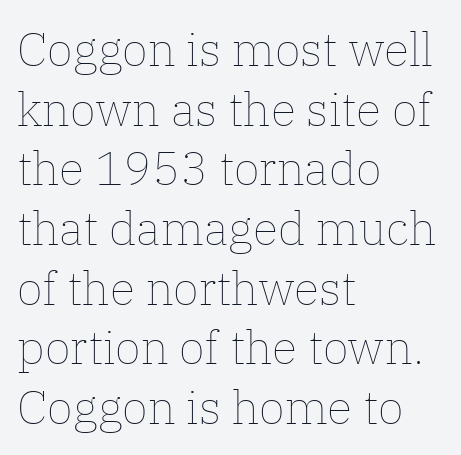
{"italic": "no", "bold": "no", "weight": "thin", "width": "normal", "stroke_contrast": "low", "x_height": "medium", "monospaced": "no", "underline": "no", "align": "left", "line_spacing": "normal", "line_spacing_ratio": 1.27, "letter_spacing": "normal", "letter_spacing_em": 0.0, "glyph_px": 47}
